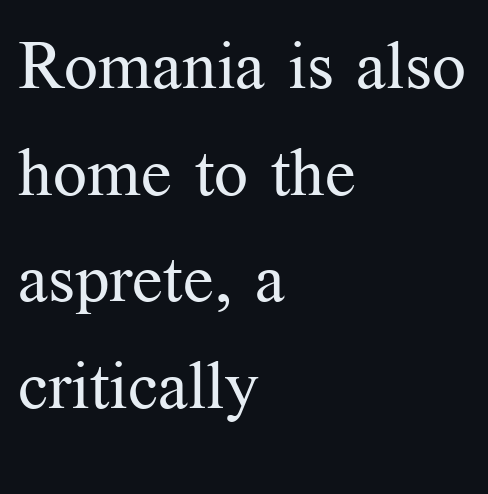
These lines stack with their left ends in a neat column. Heaviness? Minimal to ordinary, like unemphasized prose. In terms of letterspacing, this is plain default setting. Do the characters align in a grid? No, the font is proportional. Observe the serifs anchoring each vertical stroke in this sample.
